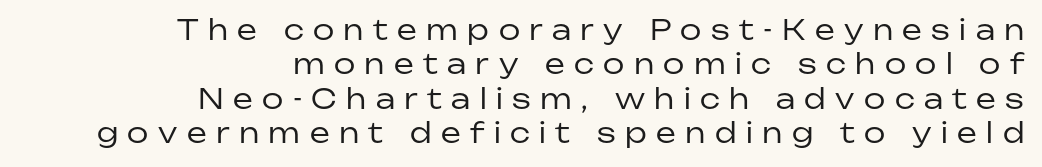
Q: Is the text bold? A: No.
Q: Is the text italic (slanted)? A: No, it is upright.
Q: Is the typeface a serif or a sans-serif typeface? A: Sans-serif.
Q: Is the text underlined? A: No.
Q: How is the paragraph aligned? A: Right-aligned.
Q: Is the spacing between letters normal or unusually wide? A: Unusually wide.
Q: Width (condensed, normal, or wide)? A: Normal.
Q: Stroke contrast? A: Low.
Q: x-height? A: Medium.
Q: Monospaced? A: No.
